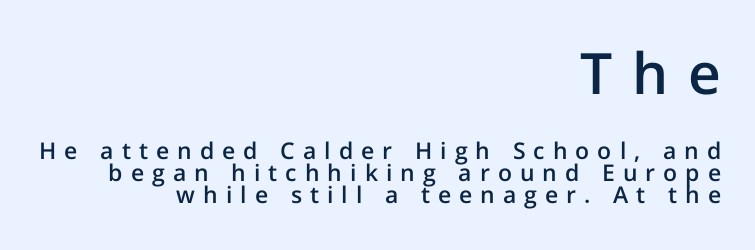
The image shows 57 px semibold sans-serif type, upright; set right-aligned, tight line spacing (0.96x), unusually wide letter spacing (+0.35 em), not underlined; the first (top) block is 2.48x larger; low stroke contrast and a medium x-height.
